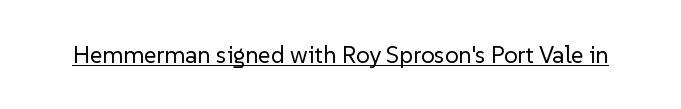
{"italic": "no", "bold": "no", "underline": "yes", "letter_spacing": "normal", "letter_spacing_em": 0.0, "glyph_px": 24}
